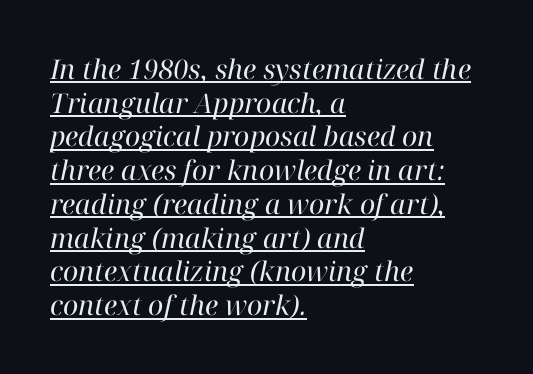
Every word sits above its own underline. Line spacing here is normal. Counters stay open thanks to moderate or lighter strokes. Each line starts at the same left margin while the right side varies. Every character sits at an angle, as italics do. Honestly, the letter spacing is just normal — you wouldn't notice it.
